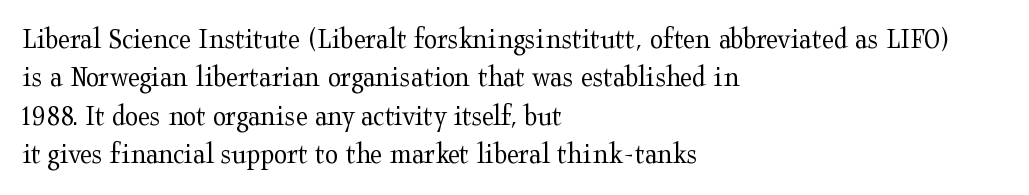
No chunkiness to these letters — they're not bold. Between one letter and the next there's only the usual sliver of space. Designer's note — italics off, roman on. Reading down the column, the eye jumps a familiar distance to each next line.
